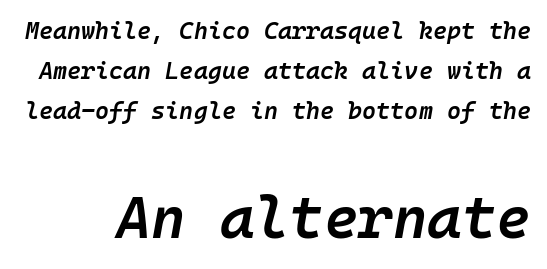
Q: Is the text bold? A: Semi-bold.
Q: Is the text italic (slanted)? A: Yes, it leans right by about 10 degrees.
Q: Is the text underlined? A: No.
Q: Is the spacing between letters normal or unusually wide? A: Normal.
Q: Is the spacing between lines tight, normal or loose? A: Normal.
Q: Which block of text is set in a larger size, the first (top) or the second (bottom)? A: The second (bottom) one.
Q: Width (condensed, normal, or wide)? A: Normal.
Q: Stroke contrast? A: Low.
Q: x-height? A: Medium.
